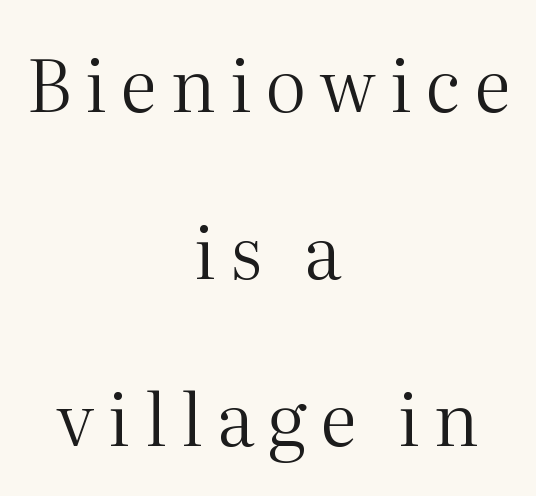
Q: Is the text bold? A: No.
Q: Is the text italic (slanted)? A: No, it is upright.
Q: Is the typeface a serif or a sans-serif typeface? A: Serif.
Q: Is the text underlined? A: No.
Q: How is the paragraph aligned? A: Centered.
Q: Is the spacing between lines tight, normal or loose? A: Loose.
Q: Width (condensed, normal, or wide)? A: Normal.
Q: Stroke contrast? A: Medium.
Q: x-height? A: Medium.
Q: Monospaced? A: No.
